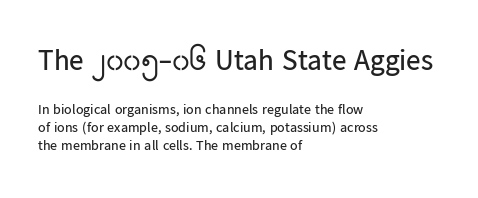
{"serif": "no", "italic": "no", "bold": "no", "weight": "regular", "width": "normal", "stroke_contrast": "low", "x_height": "medium", "monospaced": "no", "underline": "no", "align": "left", "line_spacing": "normal", "line_spacing_ratio": 1.28, "letter_spacing": "normal", "letter_spacing_em": 0.0, "larger_block": "first", "size_ratio": 2.07, "glyph_px": 29}
